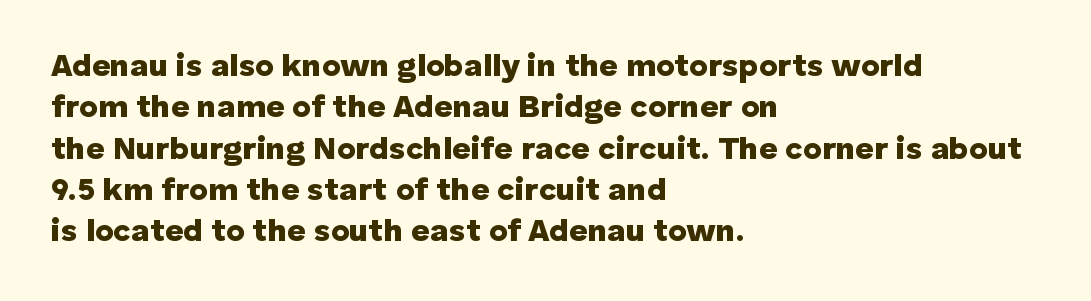
The image shows 32 px heavy sans-serif type, upright; set left-aligned, normal line spacing (1.29x), normal letter spacing, not underlined; low stroke contrast and a medium x-height.
